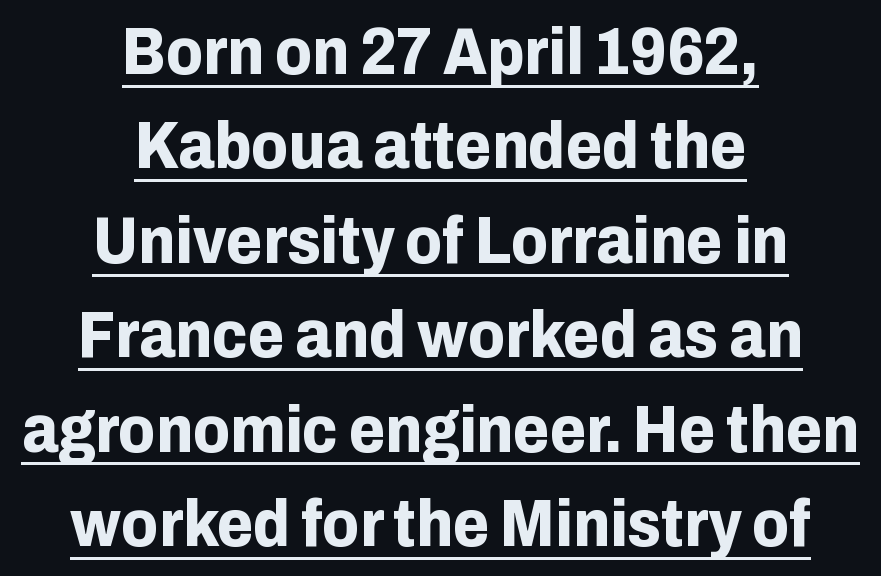
Horizontal alignment here is central, giving a formal, balanced look. Classification — sans serif. Spacing verdict: proportional, widths tailored to each character. Regular leading.
